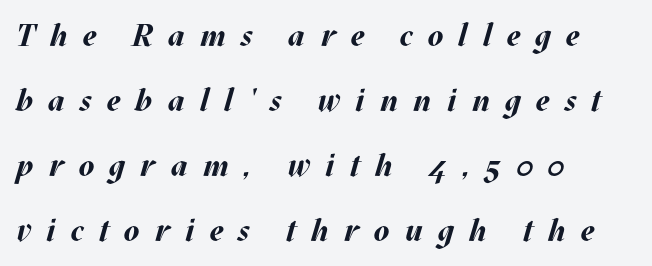
The image shows 31 px bold type, italic (leaning right); set left-aligned, loose line spacing (2.1x), unusually wide letter spacing (+0.49 em), not underlined; medium stroke contrast and a large x-height.
